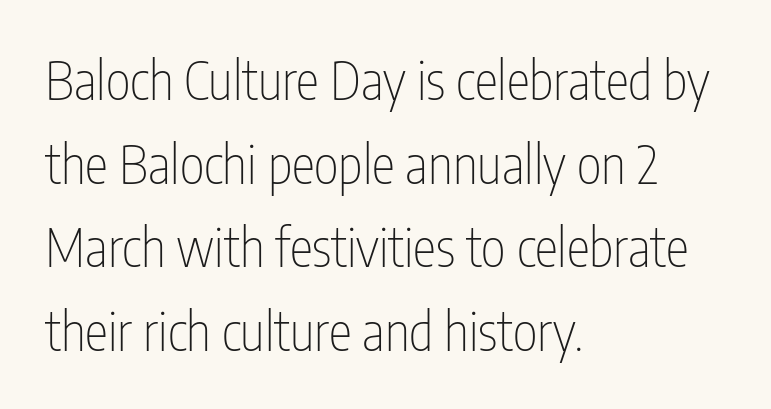
{"serif": "no", "italic": "no", "bold": "no", "weight": "thin", "width": "condensed", "stroke_contrast": "low", "x_height": "medium", "monospaced": "no", "underline": "no", "align": "left", "line_spacing": "normal", "line_spacing_ratio": 1.58, "letter_spacing": "normal", "letter_spacing_em": 0.0, "glyph_px": 53}
